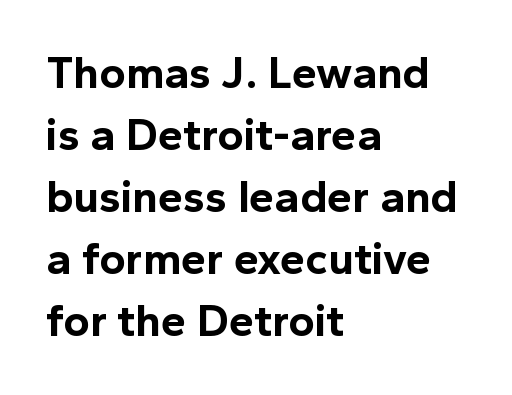
{"serif": "no", "italic": "no", "bold": "yes", "weight": "bold", "width": "normal", "x_height": "medium", "monospaced": "no", "underline": "no", "align": "left", "line_spacing": "normal", "line_spacing_ratio": 1.38, "letter_spacing": "normal", "letter_spacing_em": 0.0, "glyph_px": 45}
